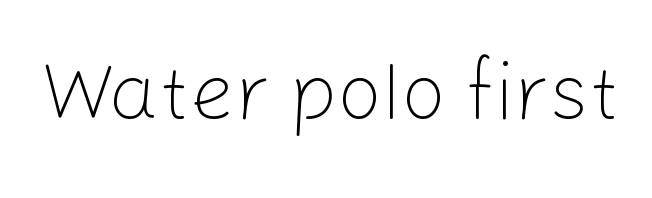
Q: Is the text bold? A: No.
Q: Is the text italic (slanted)? A: No, it is upright.
Q: Is the typeface a serif or a sans-serif typeface? A: Sans-serif.
Q: Is the text underlined? A: No.
Q: Is the spacing between letters normal or unusually wide? A: Normal.
Q: Width (condensed, normal, or wide)? A: Normal.
Q: Stroke contrast? A: Low.
Q: x-height? A: Medium.
Q: Monospaced? A: No.
